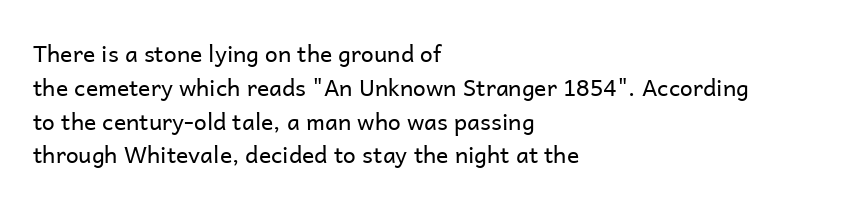
Q: Is the text bold? A: No.
Q: Is the text italic (slanted)? A: No, it is upright.
Q: Is the text underlined? A: No.
Q: How is the paragraph aligned? A: Left-aligned.
Q: Is the spacing between letters normal or unusually wide? A: Normal.
Q: Is the spacing between lines tight, normal or loose? A: Normal.
